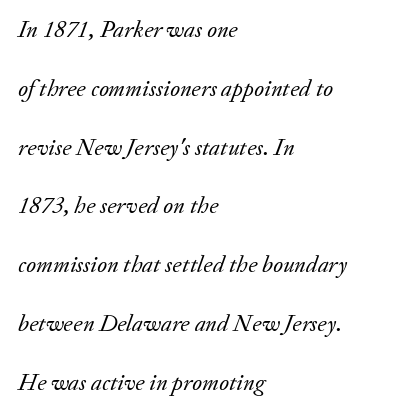
{"italic": "yes", "lean": "right", "slant_degrees": 20, "bold": "no", "underline": "no", "align": "left", "line_spacing": "loose", "line_spacing_ratio": 2.45, "letter_spacing": "normal", "letter_spacing_em": 0.0, "glyph_px": 24}
